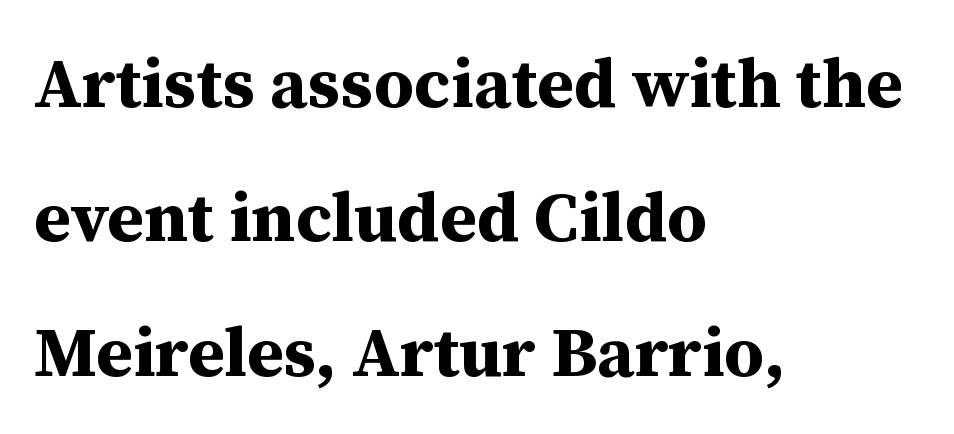
The image shows 70 px bold serif type, upright; set left-aligned, loose line spacing (1.92x), normal letter spacing, not underlined; medium stroke contrast and a medium x-height.
